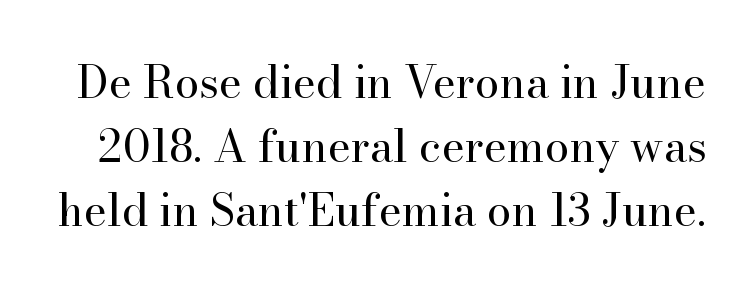
Are there feet on the stems? There are — it's a serif. Unbolded letterforms with no extra heft. This sample has the flowing, uneven cadence of proportional lettering. The typography opts for an upright posture over an oblique one.
